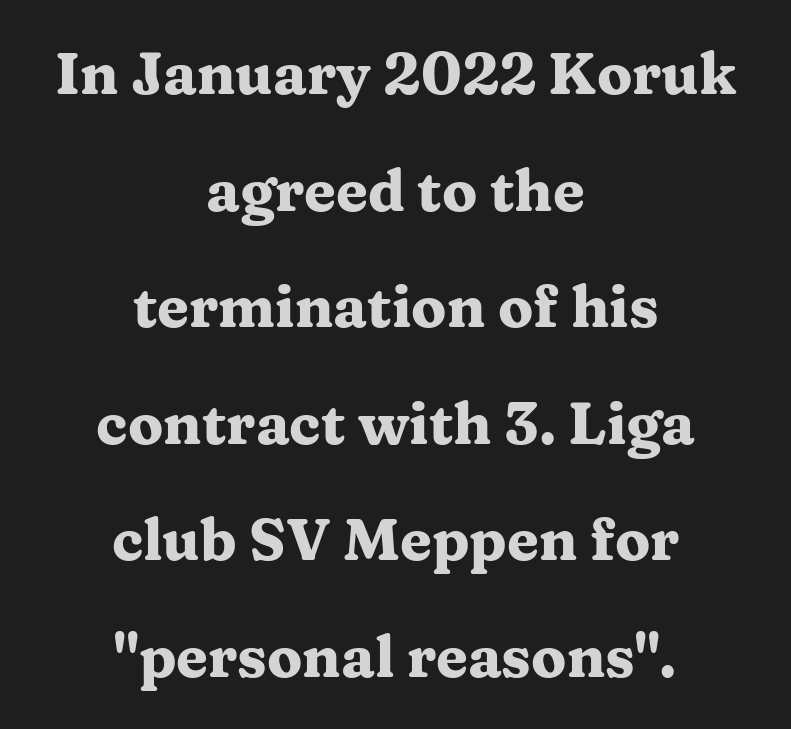
You can tell it's not italic because the verticals are truly vertical. Quick note: interline space is abundant. Each line is balanced around a shared central axis. The letters sit at their default tracking, neither squeezed nor spread. The passage shown is not underscored anywhere. The sample has been set heavy, in full bold.
